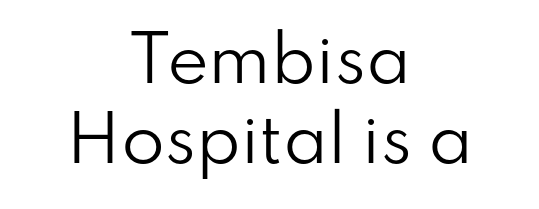
What stands out about the letter spacing? Nothing — it is the standard amount. The rendering uses a moderate line-height, typical for paragraphs. Descenders are the only things crossing below the line. Unbolded letterforms with no extra heft. The specimen reads as upright at a glance.
